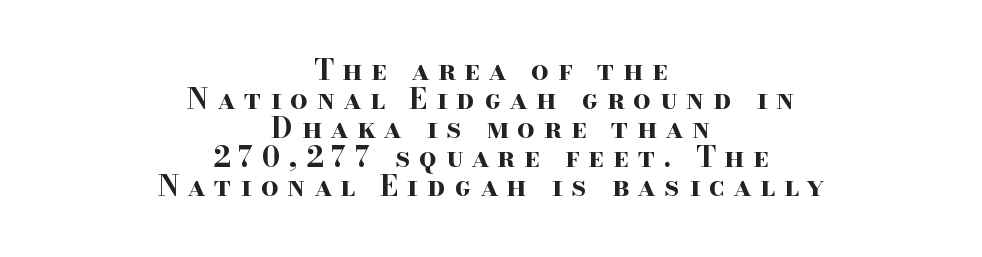
Q: Is the text bold? A: Yes.
Q: Is the text italic (slanted)? A: No, it is upright.
Q: Is the typeface a serif or a sans-serif typeface? A: Serif.
Q: Is the text underlined? A: No.
Q: How is the paragraph aligned? A: Centered.
Q: Is the spacing between letters normal or unusually wide? A: Unusually wide.
Q: Is the spacing between lines tight, normal or loose? A: Tight.
Q: Width (condensed, normal, or wide)? A: Wide.
Q: Stroke contrast? A: High.
Q: x-height? A: Small.
Q: Monospaced? A: No.
